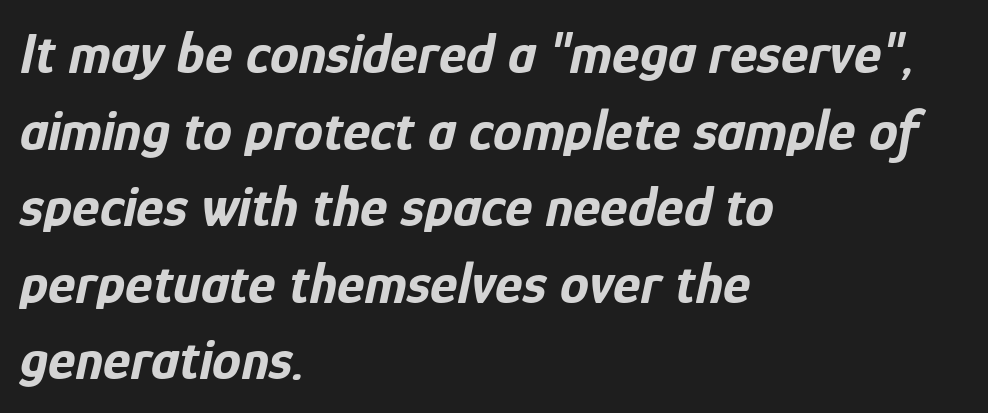
Character widths vary here, with narrow letters taking less room than wide ones. Bare-footed words on every line. Typographic density is high because the face is bold. This sample uses an oblique cut, with every glyph tilted off the vertical. All the whitespace from short lines collects on the right.
